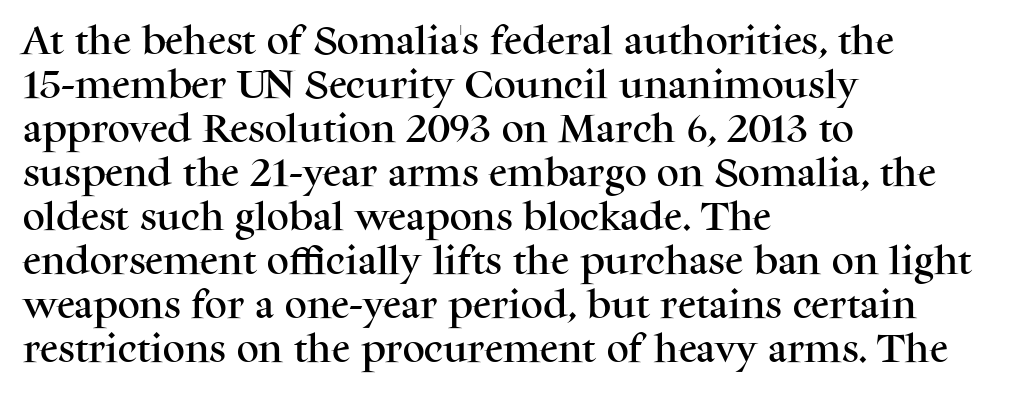
{"serif": "yes", "italic": "no", "width": "normal", "stroke_contrast": "medium", "x_height": "medium", "monospaced": "no", "underline": "no", "align": "left", "line_spacing": "normal", "line_spacing_ratio": 1.42, "letter_spacing": "normal", "letter_spacing_em": 0.0, "glyph_px": 31}
